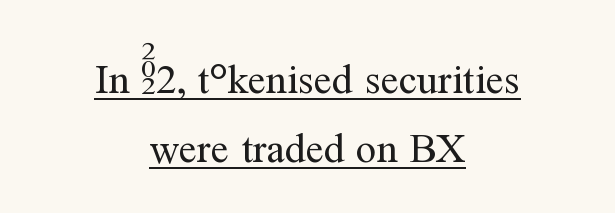
The image shows 41 px regular-weight serif type, upright; set centered, normal line spacing (1.68x), normal letter spacing, underlined; medium stroke contrast and a medium x-height.
